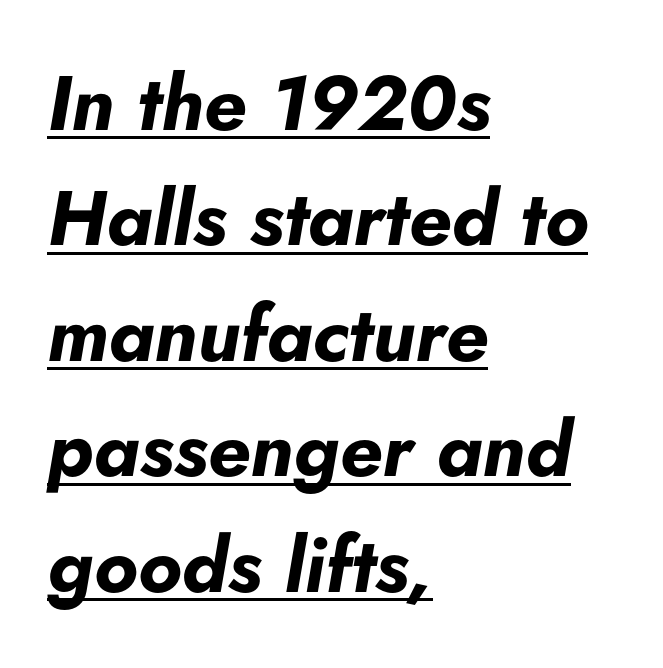
Q: Is the text bold? A: Yes.
Q: Is the text italic (slanted)? A: Yes, it leans right by about 5 degrees.
Q: Is the text underlined? A: Yes.
Q: How is the paragraph aligned? A: Left-aligned.
Q: Is the spacing between letters normal or unusually wide? A: Normal.
Q: Is the spacing between lines tight, normal or loose? A: Normal.
Q: Width (condensed, normal, or wide)? A: Normal.
Q: Stroke contrast? A: Low.
Q: x-height? A: Small.
Q: Monospaced? A: No.
